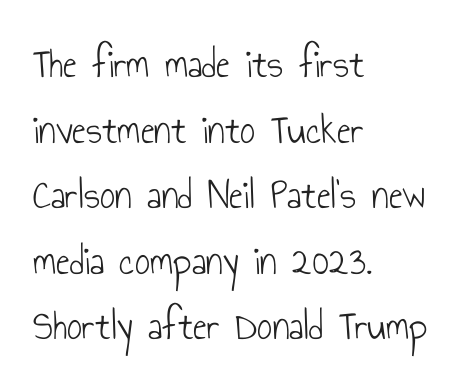
Characters remain perfectly vertical along every line. The space between consecutive lines is moderate. The typeface chosen for these lines omits serifs. The compositor pushed each line to the left boundary. No chunkiness to these letters — they're not bold. Characters follow at the spacing the type designer built in.
